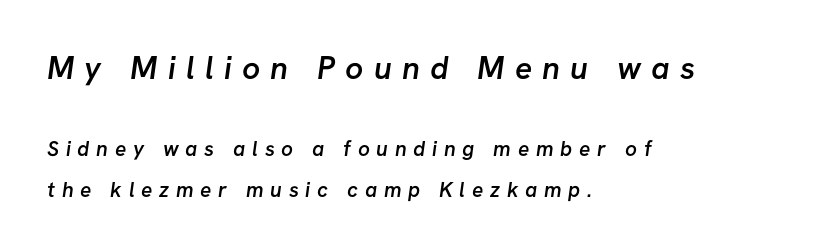
The image shows 32 px semibold sans-serif type; set left-aligned, loose line spacing (1.96x), unusually wide letter spacing (+0.32 em), not underlined; the first (top) block is 1.52x larger; low stroke contrast and a medium x-height.
